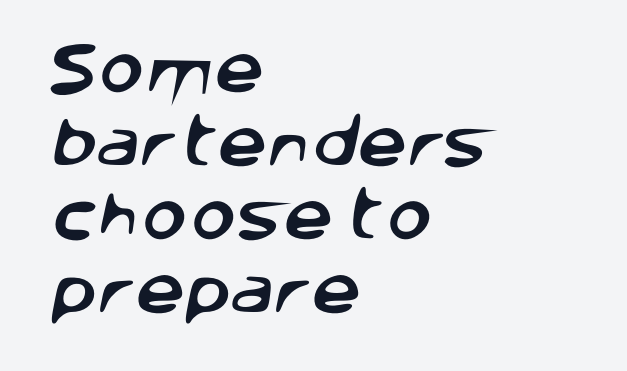
Q: Is the typeface a serif or a sans-serif typeface? A: Sans-serif.
Q: Is the text underlined? A: No.
Q: How is the paragraph aligned? A: Left-aligned.
Q: Is the spacing between letters normal or unusually wide? A: Normal.
Q: Is the spacing between lines tight, normal or loose? A: Normal.
Q: Width (condensed, normal, or wide)? A: Normal.
Q: Stroke contrast? A: Low.
Q: x-height? A: Large.
Q: Monospaced? A: No.
